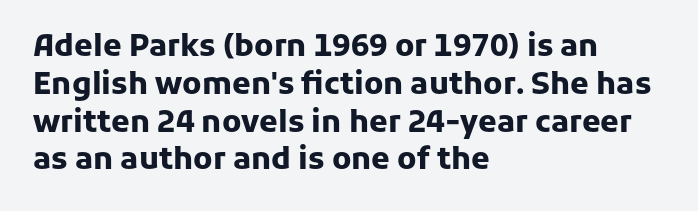
Q: Is the text bold? A: Yes.
Q: Is the text italic (slanted)? A: No, it is upright.
Q: Is the typeface a serif or a sans-serif typeface? A: Sans-serif.
Q: Is the text underlined? A: No.
Q: How is the paragraph aligned? A: Left-aligned.
Q: Is the spacing between letters normal or unusually wide? A: Normal.
Q: Is the spacing between lines tight, normal or loose? A: Normal.
Q: Width (condensed, normal, or wide)? A: Normal.
Q: Stroke contrast? A: Low.
Q: x-height? A: Medium.
Q: Monospaced? A: No.
